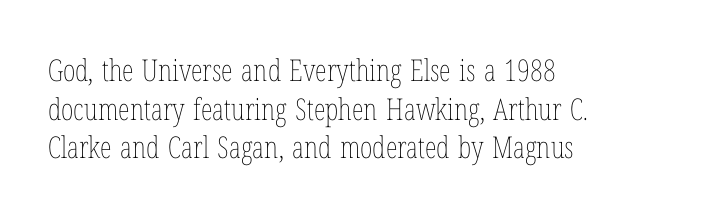
This rendering features lettering with no underline. Posture: straight, roman, zero tilt. Varying glyph widths throughout — classic text-font behaviour. Each new line begins a customary step beneath the previous one. All the whitespace from short lines collects on the right. On a weight scale, this lands at 450 or below.
